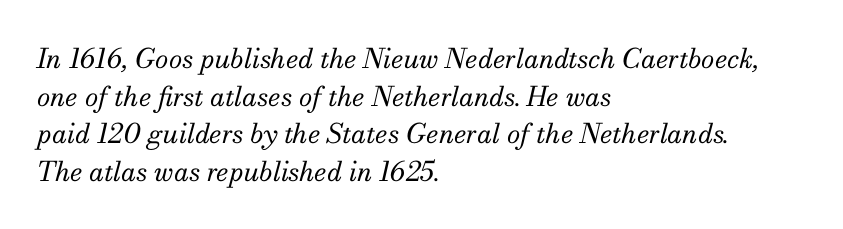
Horizontal bands of white between lines are of average thickness. Each row of text sits above clean, open space. The passage shown leans; its letterforms are oblique. Is the letter spacing exaggerated? No — it looks like the ordinary default. Caption: face not bold, strokes unweighted. The typesetter chose a ragged-right arrangement here.
